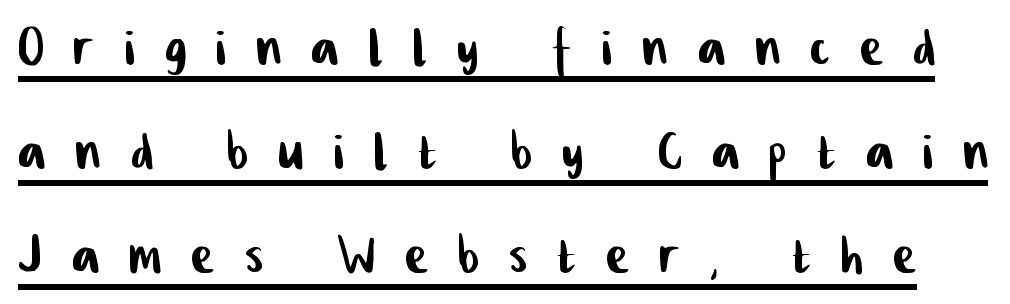
Varying glyph widths throughout — classic text-font behaviour. Examine the stroke ends and you'll find no serifs. Substantial extra tracking has been applied to these lines. The words here are underlined. The rendering uses a moderate line-height, typical for paragraphs.
